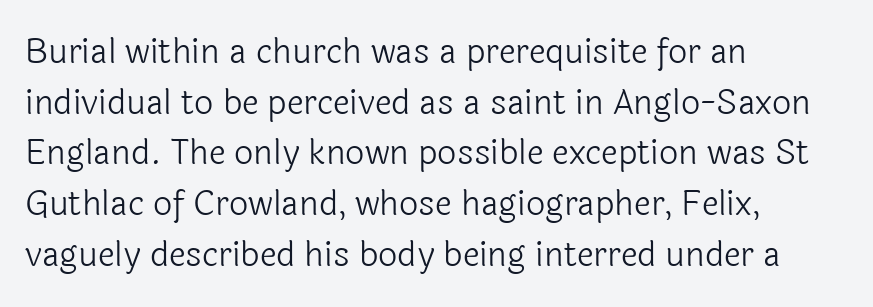
Q: Is the text bold? A: No.
Q: Is the text italic (slanted)? A: No, it is upright.
Q: Is the typeface a serif or a sans-serif typeface? A: Sans-serif.
Q: Is the text underlined? A: No.
Q: How is the paragraph aligned? A: Left-aligned.
Q: Is the spacing between letters normal or unusually wide? A: Normal.
Q: Is the spacing between lines tight, normal or loose? A: Normal.
Q: Width (condensed, normal, or wide)? A: Normal.
Q: x-height? A: Medium.
Q: Monospaced? A: No.
